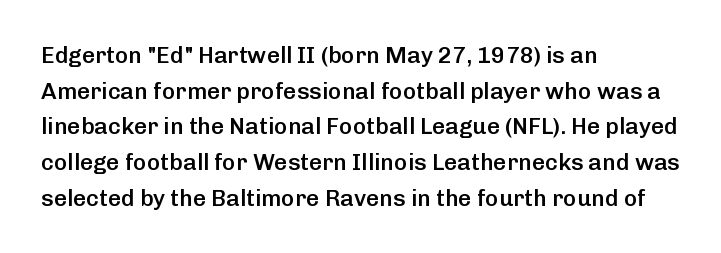
The image shows 23 px text type, upright; set left-aligned, normal line spacing (1.55x), normal letter spacing, not underlined.
